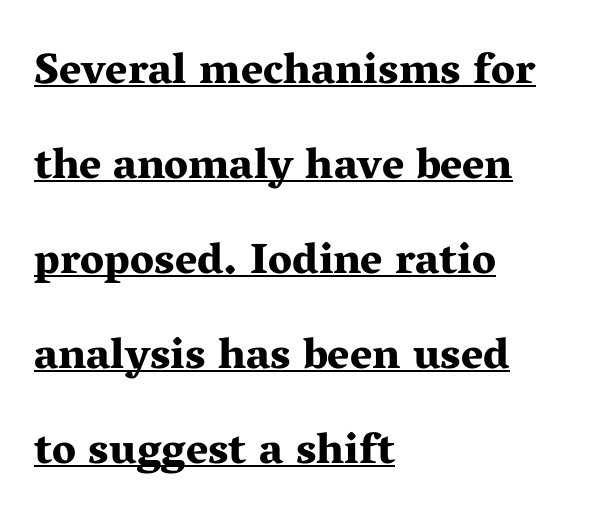
Q: Is the text bold? A: Yes.
Q: Is the text italic (slanted)? A: No, it is upright.
Q: Is the typeface a serif or a sans-serif typeface? A: Serif.
Q: Is the text underlined? A: Yes.
Q: How is the paragraph aligned? A: Left-aligned.
Q: Is the spacing between letters normal or unusually wide? A: Normal.
Q: Is the spacing between lines tight, normal or loose? A: Loose.
Q: Width (condensed, normal, or wide)? A: Wide.
Q: Stroke contrast? A: Medium.
Q: x-height? A: Medium.
Q: Monospaced? A: No.
